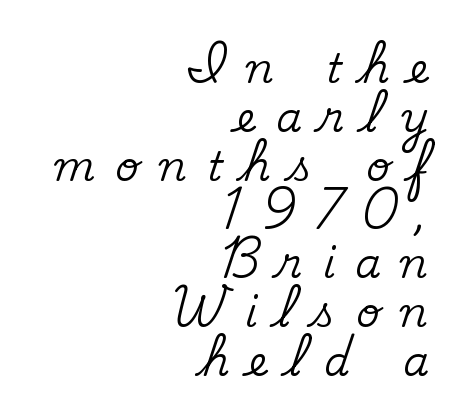
{"width": "normal", "stroke_contrast": "medium", "x_height": "small", "monospaced": "no", "underline": "no", "align": "right", "line_spacing_ratio": 1.19, "letter_spacing": "wide", "letter_spacing_em": 0.49, "glyph_px": 41}
